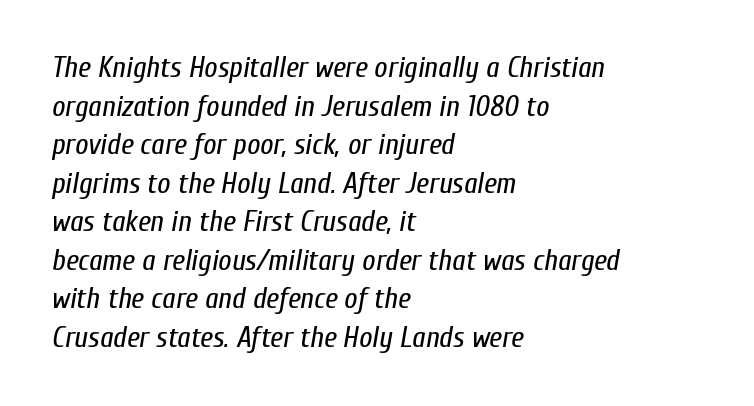
The image shows 29 px regular-weight, condensed type, italic (leaning right); set left-aligned, normal line spacing (1.33x), normal letter spacing, not underlined; low stroke contrast and a medium x-height.
